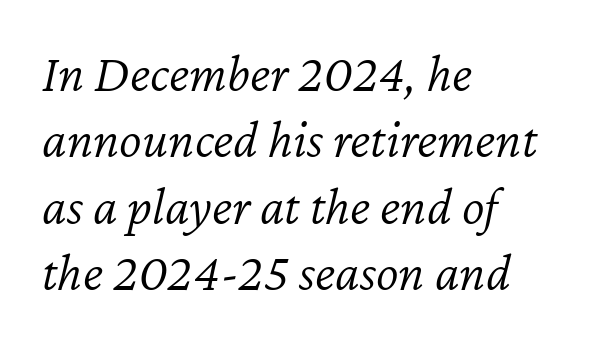
{"italic": "yes", "lean": "right", "slant_degrees": 12, "bold": "no", "weight": "light", "width": "normal", "stroke_contrast": "low", "x_height": "medium", "monospaced": "no", "underline": "no", "align": "left", "line_spacing_ratio": 1.23, "letter_spacing": "normal", "letter_spacing_em": 0.0, "glyph_px": 54}
